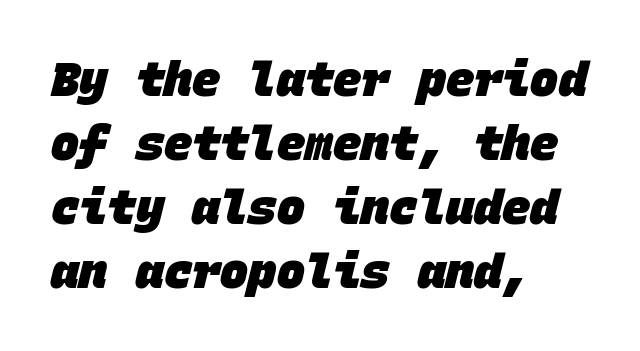
Q: Is the text bold? A: Yes.
Q: Is the typeface a serif or a sans-serif typeface? A: Sans-serif.
Q: Is the text underlined? A: No.
Q: How is the paragraph aligned? A: Left-aligned.
Q: Is the spacing between letters normal or unusually wide? A: Normal.
Q: Is the spacing between lines tight, normal or loose? A: Normal.
Q: Width (condensed, normal, or wide)? A: Normal.
Q: Stroke contrast? A: Low.
Q: x-height? A: Large.
Q: Monospaced? A: Yes.
